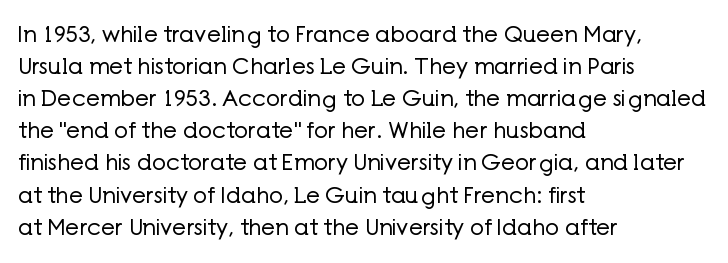
Q: Is the text bold? A: No.
Q: Is the text italic (slanted)? A: No, it is upright.
Q: Is the text underlined? A: No.
Q: How is the paragraph aligned? A: Left-aligned.
Q: Is the spacing between letters normal or unusually wide? A: Normal.
Q: Is the spacing between lines tight, normal or loose? A: Normal.
